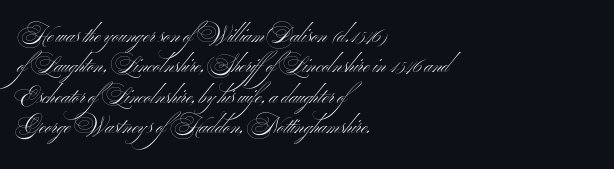
Q: Is the text bold? A: No.
Q: Is the text italic (slanted)? A: Yes.
Q: Is the text underlined? A: No.
Q: How is the paragraph aligned? A: Left-aligned.
Q: Is the spacing between letters normal or unusually wide? A: Normal.
Q: Is the spacing between lines tight, normal or loose? A: Normal.
